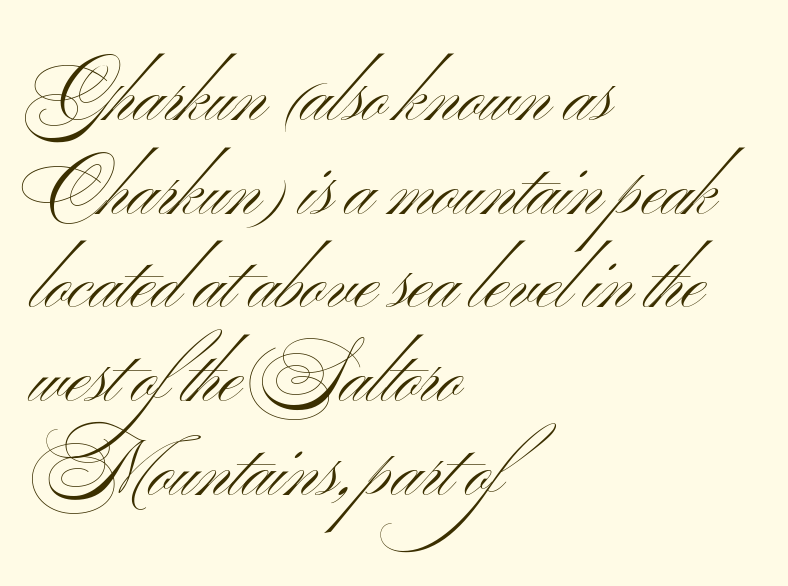
Each word holds together tightly as a unit, with standard inter-letter gaps. Check under the words: just untouched page. These lines sit exactly where default settings would place them. Compared with a typical body face, this is equally light or lighter still.
